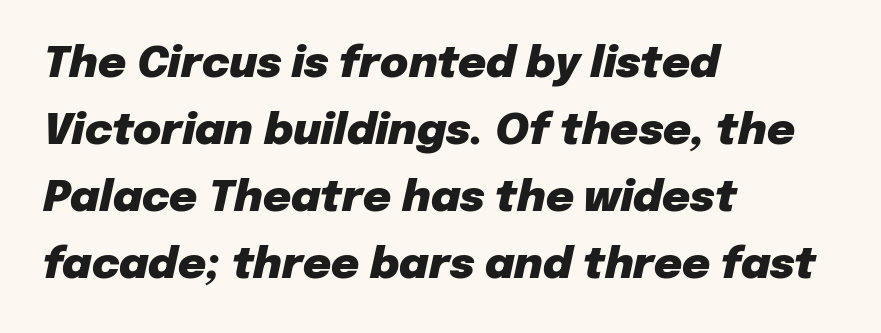
Q: Is the text bold? A: Yes.
Q: Is the text italic (slanted)? A: Yes, it leans right by about 12 degrees.
Q: Is the text underlined? A: No.
Q: How is the paragraph aligned? A: Left-aligned.
Q: Is the spacing between letters normal or unusually wide? A: Normal.
Q: Is the spacing between lines tight, normal or loose? A: Normal.
Q: Width (condensed, normal, or wide)? A: Normal.
Q: Stroke contrast? A: Low.
Q: x-height? A: Medium.
Q: Monospaced? A: No.
